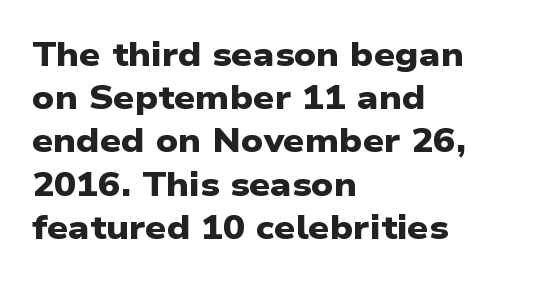
The image shows 33 px heavy, wide sans-serif type; set left-aligned, normal line spacing (1.31x), normal letter spacing, not underlined; low stroke contrast and a medium x-height.
